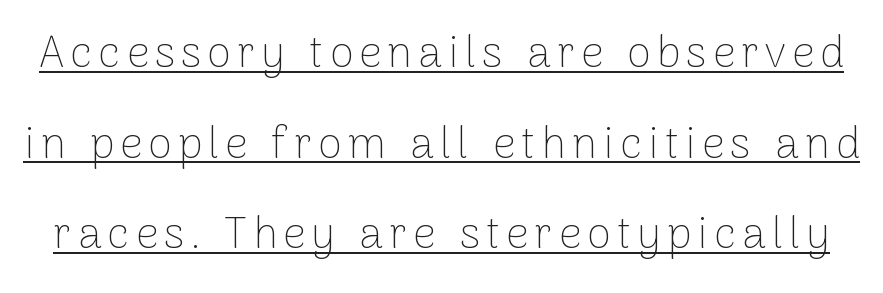
Q: Is the text bold? A: No.
Q: Is the text italic (slanted)? A: No, it is upright.
Q: Is the typeface a serif or a sans-serif typeface? A: Sans-serif.
Q: Is the text underlined? A: Yes.
Q: Is the spacing between lines tight, normal or loose? A: Loose.
Q: Width (condensed, normal, or wide)? A: Normal.
Q: Stroke contrast? A: Low.
Q: x-height? A: Medium.
Q: Monospaced? A: No.
